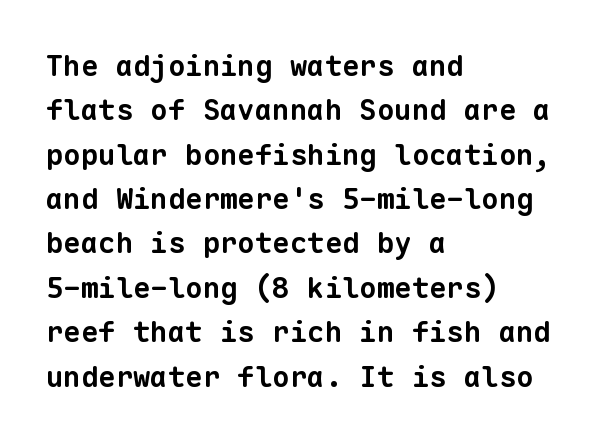
{"serif": "no", "bold": "yes", "weight": "bold", "width": "normal", "stroke_contrast": "low", "x_height": "medium", "monospaced": "yes", "underline": "no", "align": "left", "line_spacing": "normal", "line_spacing_ratio": 1.53, "letter_spacing": "normal", "letter_spacing_em": 0.0, "glyph_px": 29}
